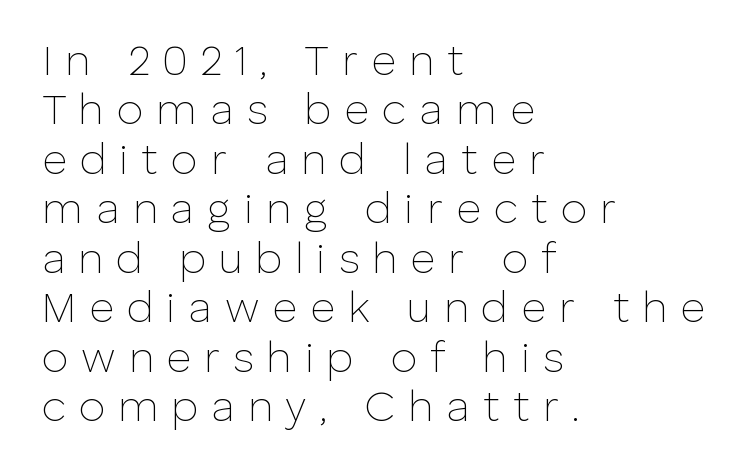
The image shows 43 px thin sans-serif type, upright; set left-aligned, tight line spacing (1.15x), unusually wide letter spacing (+0.3 em), not underlined; low stroke contrast and a medium x-height.
